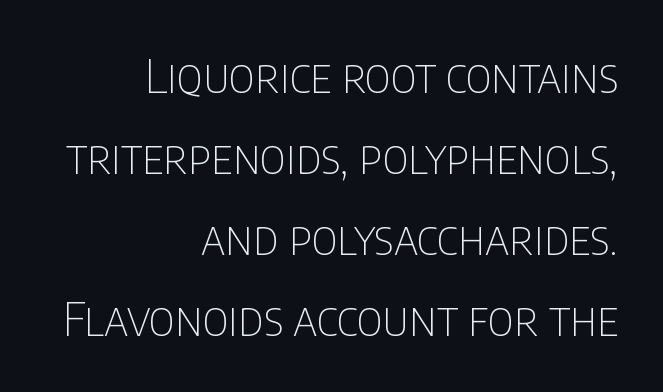
The image shows 46 px thin, condensed sans-serif type, upright; set right-aligned, line spacing 1.76x, normal letter spacing, not underlined; low stroke contrast and a large x-height.
